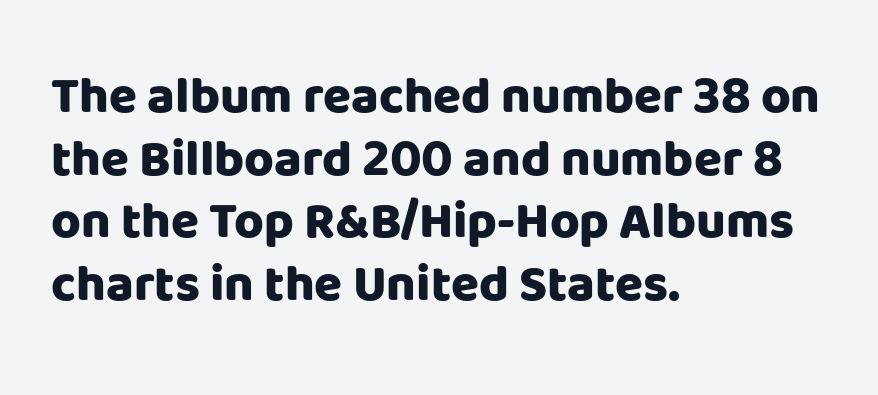
The image shows 51 px heavy sans-serif type, upright; set left-aligned, line spacing 1.23x, normal letter spacing, not underlined; low stroke contrast and a large x-height.
